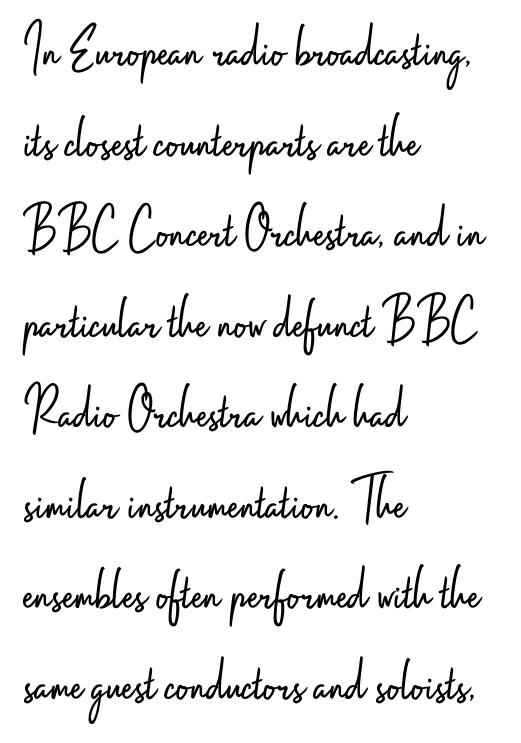
Q: Is the text bold? A: No.
Q: Is the text italic (slanted)? A: Yes.
Q: Is the typeface a serif or a sans-serif typeface? A: Sans-serif.
Q: Is the text underlined? A: No.
Q: How is the paragraph aligned? A: Left-aligned.
Q: Is the spacing between letters normal or unusually wide? A: Normal.
Q: Is the spacing between lines tight, normal or loose? A: Normal.
Q: Width (condensed, normal, or wide)? A: Condensed.
Q: Stroke contrast? A: Low.
Q: x-height? A: Small.
Q: Monospaced? A: No.
